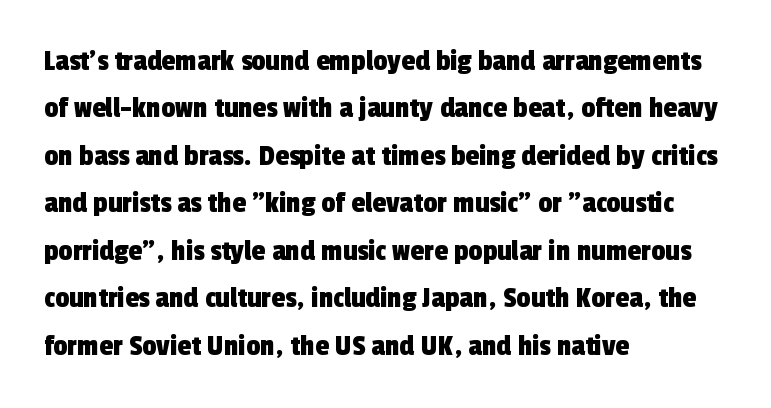
Q: Is the typeface a serif or a sans-serif typeface? A: Sans-serif.
Q: Is the text underlined? A: No.
Q: How is the paragraph aligned? A: Left-aligned.
Q: Is the spacing between letters normal or unusually wide? A: Normal.
Q: Is the spacing between lines tight, normal or loose? A: Normal.
Q: Width (condensed, normal, or wide)? A: Condensed.
Q: x-height? A: Medium.
Q: Monospaced? A: No.
